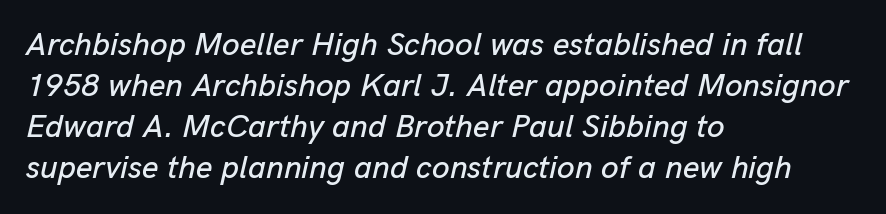
The passage shown stacks its lines at a standard gap. Character widths vary here, with narrow letters taking less room than wide ones. Leftover space on each line is placed entirely after the last word. Type without underlining. The axis of the letterforms is tilted away from vertical.
